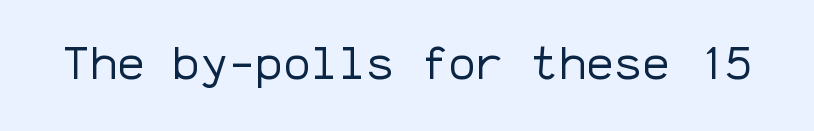
{"serif": "no", "italic": "no", "bold": "no", "weight": "regular", "width": "normal", "stroke_contrast": "low", "x_height": "medium", "monospaced": "yes", "underline": "no", "letter_spacing": "normal", "letter_spacing_em": 0.0, "glyph_px": 46}
